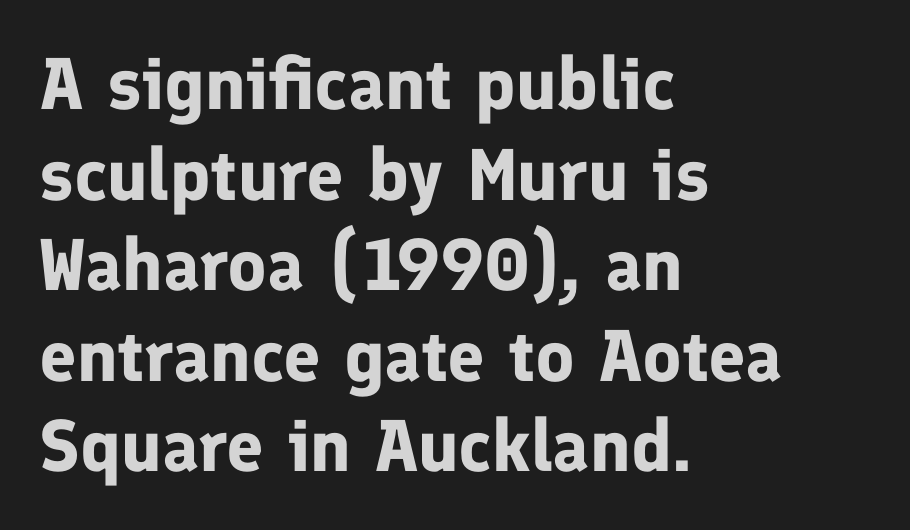
{"serif": "no", "italic": "no", "bold": "yes", "weight": "bold", "width": "normal", "stroke_contrast": "low", "x_height": "medium", "monospaced": "no", "underline": "no", "align": "left", "line_spacing_ratio": 1.24, "letter_spacing": "normal", "letter_spacing_em": 0.0, "glyph_px": 73}
